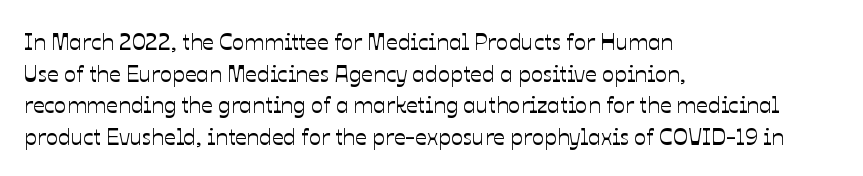
Q: Is the text italic (slanted)? A: No, it is upright.
Q: Is the text underlined? A: No.
Q: How is the paragraph aligned? A: Left-aligned.
Q: Is the spacing between letters normal or unusually wide? A: Normal.
Q: Is the spacing between lines tight, normal or loose? A: Normal.
